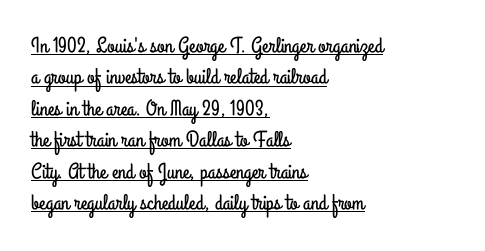
Q: Is the text italic (slanted)? A: No, it is upright.
Q: Is the text underlined? A: Yes.
Q: How is the paragraph aligned? A: Left-aligned.
Q: Is the spacing between letters normal or unusually wide? A: Normal.
Q: Is the spacing between lines tight, normal or loose? A: Normal.
